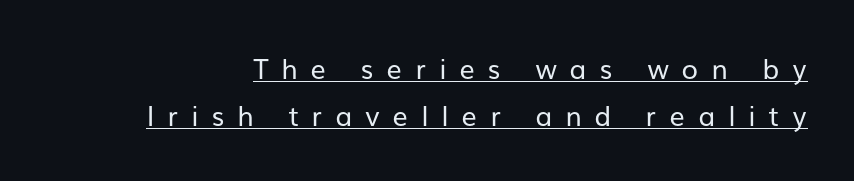
Q: Is the text bold? A: No.
Q: Is the text italic (slanted)? A: No, it is upright.
Q: Is the text underlined? A: Yes.
Q: Is the spacing between letters normal or unusually wide? A: Unusually wide.
